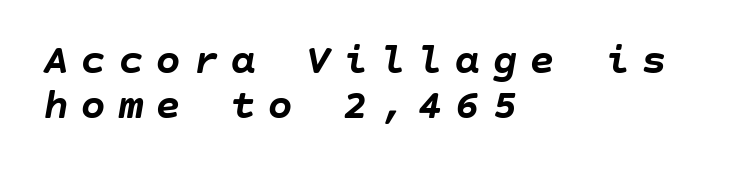
The image shows 43 px semibold type, italic (leaning right); set left-aligned, tight line spacing (1.05x), unusually wide letter spacing (+0.27 em), not underlined; low stroke contrast and a large x-height.
